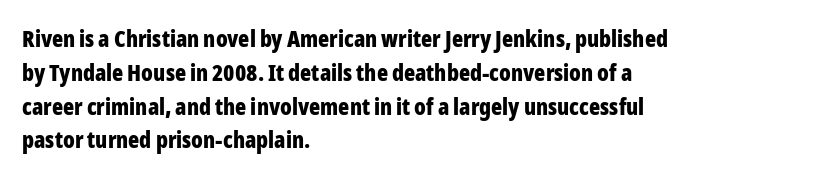
The image shows 23 px bold type, upright; set left-aligned, normal line spacing (1.47x), normal letter spacing, not underlined.
